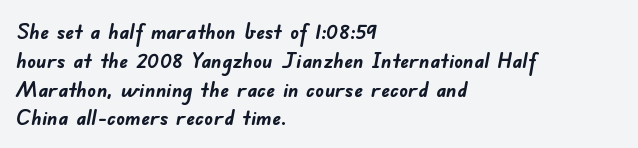
The image shows 22 px bold type; set left-aligned, normal line spacing (1.31x), normal letter spacing, not underlined.
